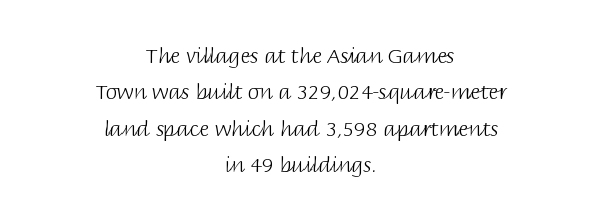
{"italic": "no", "bold": "no", "underline": "no", "align": "center", "line_spacing_ratio": 1.73, "letter_spacing": "normal", "letter_spacing_em": 0.0, "glyph_px": 21}
